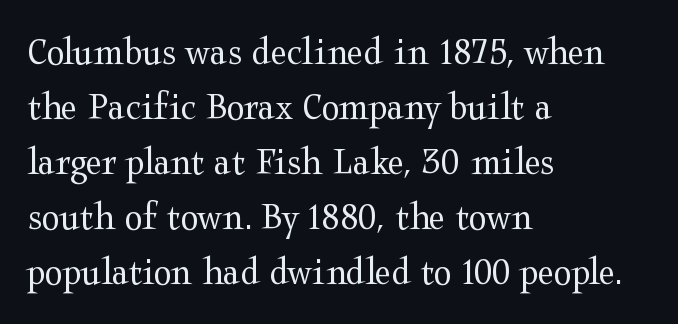
The image shows 41 px regular-weight, wide serif type, upright; set left-aligned, normal line spacing (1.34x), normal letter spacing, not underlined; medium stroke contrast and a medium x-height.
